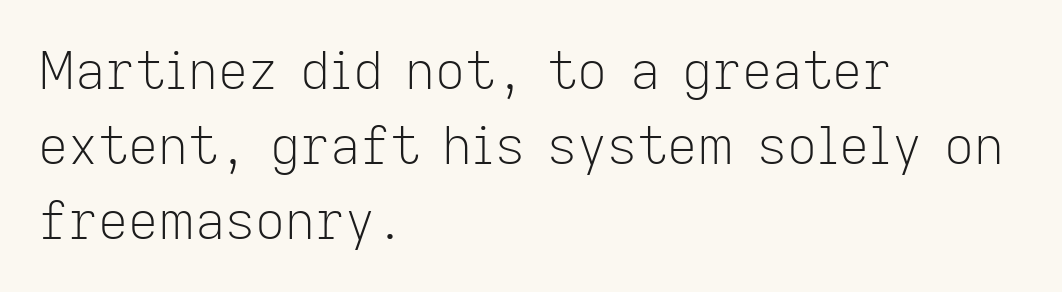
Q: Is the text bold? A: No.
Q: Is the text italic (slanted)? A: No, it is upright.
Q: Is the typeface a serif or a sans-serif typeface? A: Sans-serif.
Q: Is the text underlined? A: No.
Q: How is the paragraph aligned? A: Left-aligned.
Q: Is the spacing between letters normal or unusually wide? A: Normal.
Q: Is the spacing between lines tight, normal or loose? A: Normal.
Q: Width (condensed, normal, or wide)? A: Normal.
Q: Stroke contrast? A: Low.
Q: x-height? A: Medium.
Q: Monospaced? A: No.
